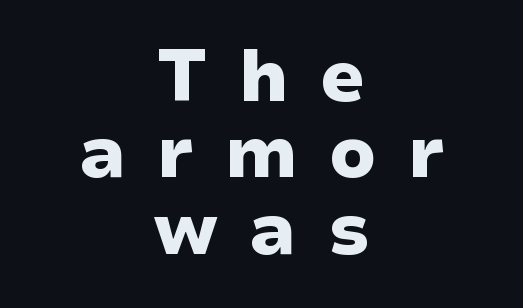
Q: Is the text bold? A: Yes.
Q: Is the text italic (slanted)? A: No, it is upright.
Q: Is the typeface a serif or a sans-serif typeface? A: Sans-serif.
Q: Is the text underlined? A: No.
Q: How is the paragraph aligned? A: Centered.
Q: Is the spacing between letters normal or unusually wide? A: Unusually wide.
Q: Is the spacing between lines tight, normal or loose? A: Tight.
Q: Width (condensed, normal, or wide)? A: Wide.
Q: Stroke contrast? A: Low.
Q: x-height? A: Medium.
Q: Monospaced? A: No.
